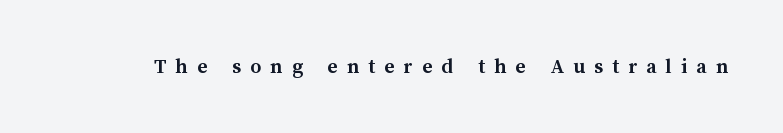
On the weight axis this lands at bold, roughly 700. Nope, not italic — everything's standing straight. The space beneath each line is pristine and unruled. The type is letterspaced generously, with wide tracking.
